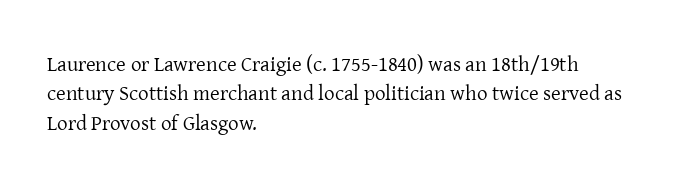
Q: Is the text bold? A: No.
Q: Is the text italic (slanted)? A: No, it is upright.
Q: Is the text underlined? A: No.
Q: How is the paragraph aligned? A: Left-aligned.
Q: Is the spacing between letters normal or unusually wide? A: Normal.
Q: Is the spacing between lines tight, normal or loose? A: Normal.
